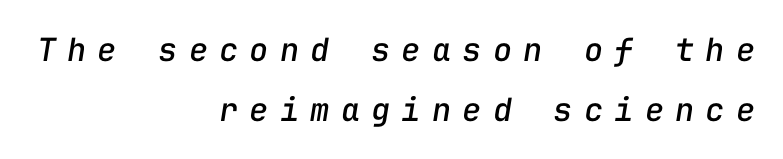
The image shows 32 px text type, italic (leaning right), monospaced; set right-aligned, line spacing 1.86x, unusually wide letter spacing (+0.35 em), not underlined; low stroke contrast and a medium x-height.
